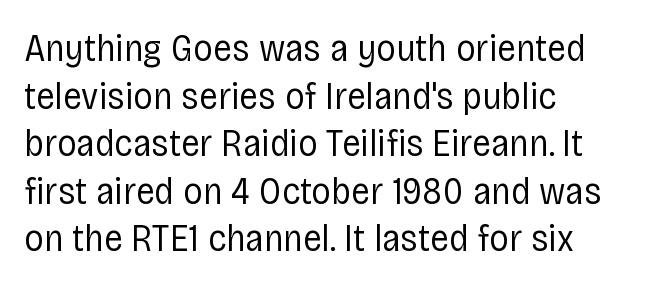
{"serif": "no", "italic": "no", "bold": "no", "weight": "regular", "width": "condensed", "stroke_contrast": "low", "x_height": "large", "monospaced": "no", "underline": "no", "align": "left", "line_spacing_ratio": 1.22, "letter_spacing": "normal", "letter_spacing_em": 0.0, "glyph_px": 39}
